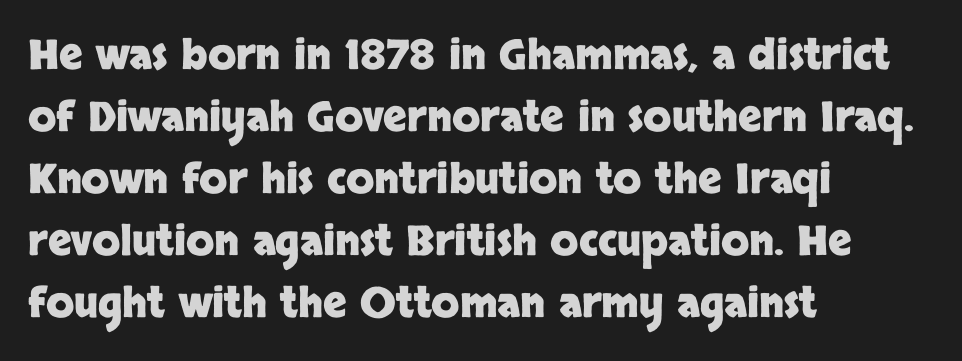
{"serif": "no", "italic": "no", "bold": "yes", "weight": "heavy", "width": "normal", "stroke_contrast": "low", "x_height": "large", "monospaced": "no", "underline": "no", "align": "left", "line_spacing": "normal", "line_spacing_ratio": 1.51, "letter_spacing": "normal", "letter_spacing_em": 0.0, "glyph_px": 41}
